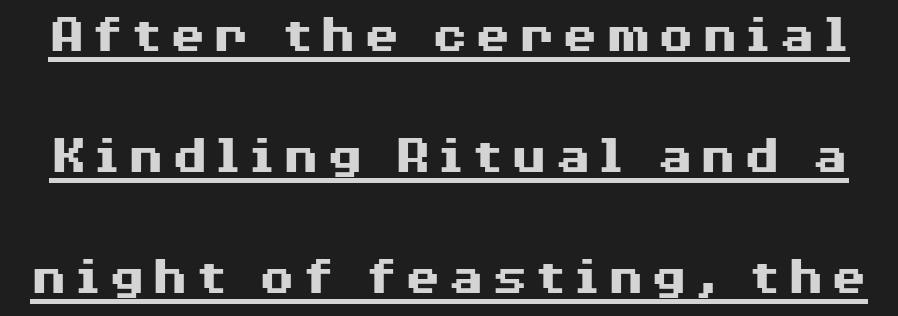
{"serif": "no", "italic": "no", "bold": "yes", "weight": "heavy", "width": "wide", "stroke_contrast": "medium", "x_height": "medium", "monospaced": "no", "underline": "yes", "line_spacing": "loose", "line_spacing_ratio": 2.24, "glyph_px": 54}
